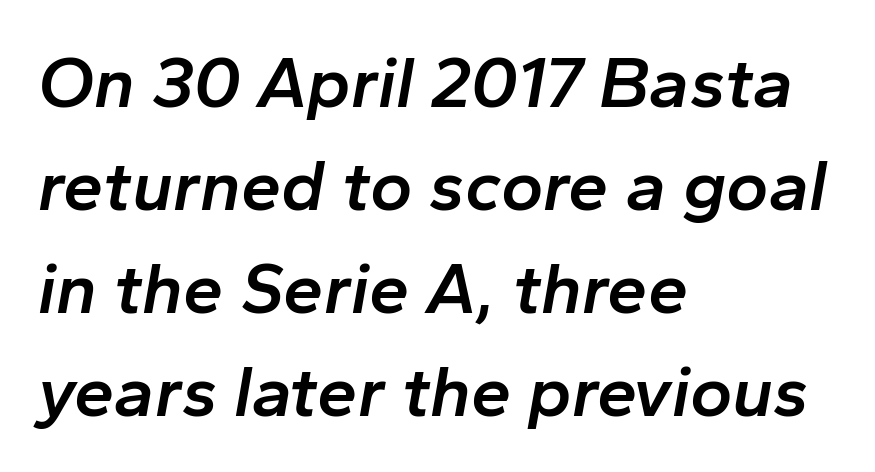
The image shows 72 px semibold type, italic (leaning right); set left-aligned, normal line spacing (1.43x), normal letter spacing, not underlined; low stroke contrast and a medium x-height.
